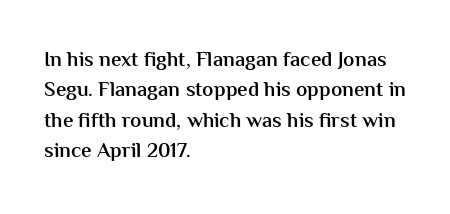
The image shows 21 px text type, upright; set left-aligned, normal line spacing (1.45x), normal letter spacing, not underlined.
